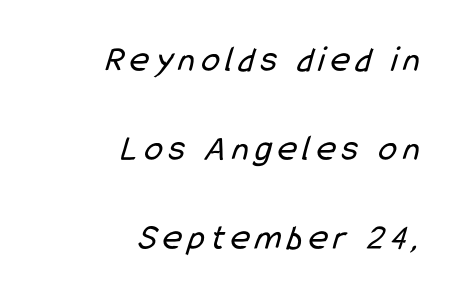
Leftover space on each line is placed entirely before the opening word. The letters advance in unequal steps, a hallmark of proportional type. Decoration check: the copy has no underline. Widely set lines give the paragraph a tall, airy silhouette. The type family on display is of the sans-serif kind.
